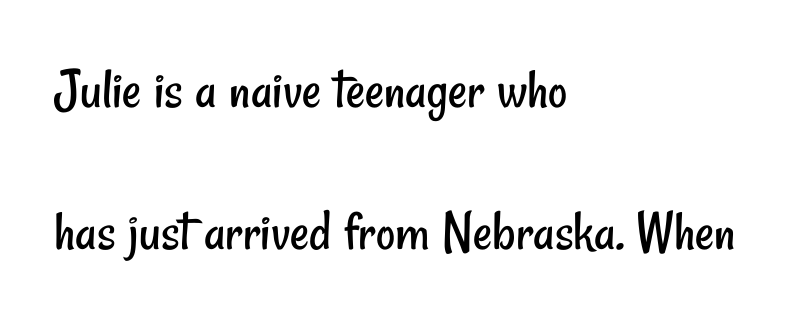
The image shows 59 px regular-weight, condensed sans-serif type; set left-aligned, loose line spacing (2.4x), normal letter spacing, not underlined; low stroke contrast and a small x-height.
